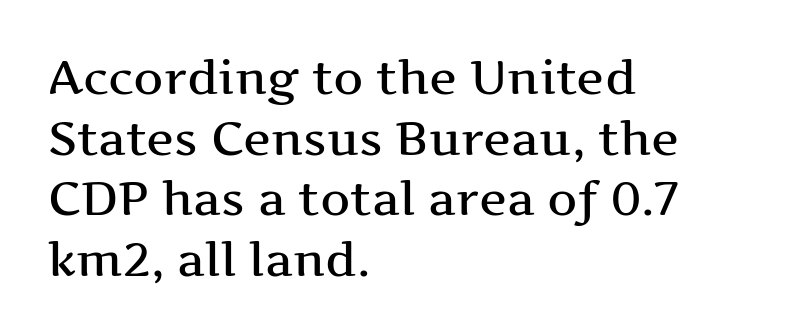
{"serif": "yes", "italic": "no", "width": "wide", "stroke_contrast": "medium", "x_height": "medium", "monospaced": "no", "underline": "no", "align": "left", "line_spacing": "normal", "line_spacing_ratio": 1.29, "letter_spacing": "normal", "letter_spacing_em": 0.0, "glyph_px": 47}
